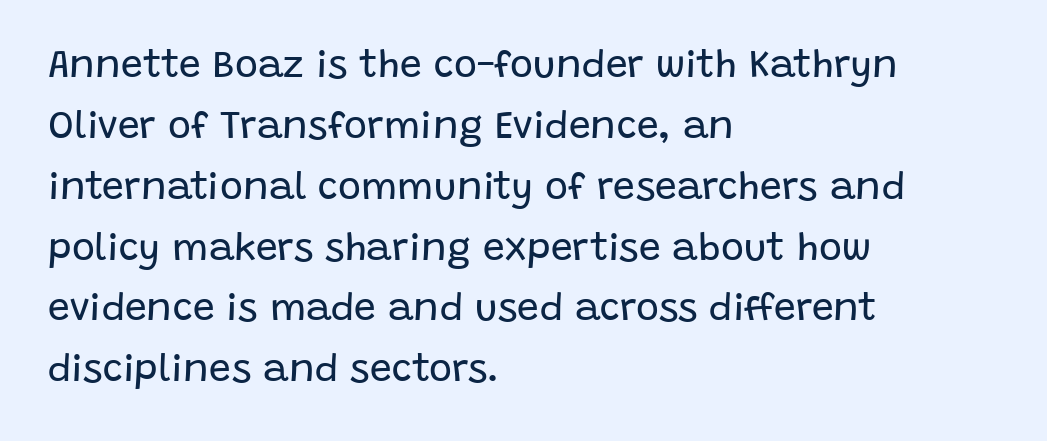
{"serif": "no", "italic": "no", "bold": "no", "weight": "regular", "width": "normal", "stroke_contrast": "low", "x_height": "large", "monospaced": "no", "underline": "no", "align": "left", "line_spacing": "normal", "line_spacing_ratio": 1.56, "letter_spacing": "normal", "letter_spacing_em": 0.0, "glyph_px": 39}
